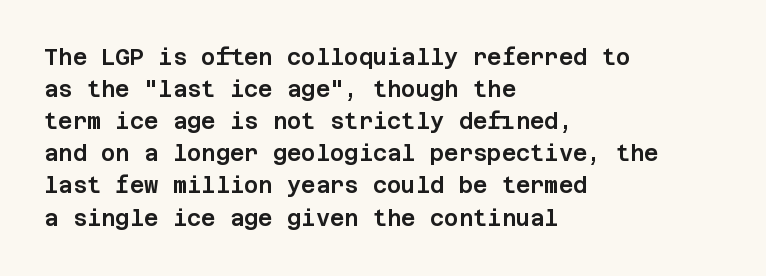
These lines were composed using upright roman letters. If you drew a ruler down the left edge, every line would touch it. In terms of leading, this rendering sits right in the middle. These lines keep a tight, regular rhythm from letter to letter. The glyphs are unaccompanied by any horizontal stroke below them.
